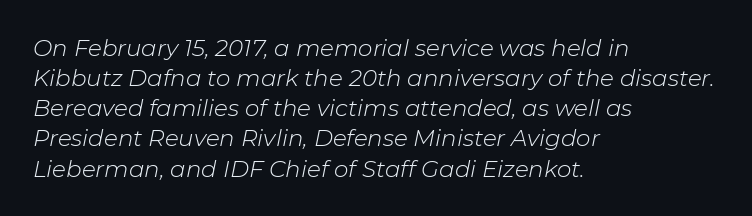
The image shows 23 px text type, italic (leaning right); set left-aligned, normal line spacing (1.31x), normal letter spacing, not underlined.
